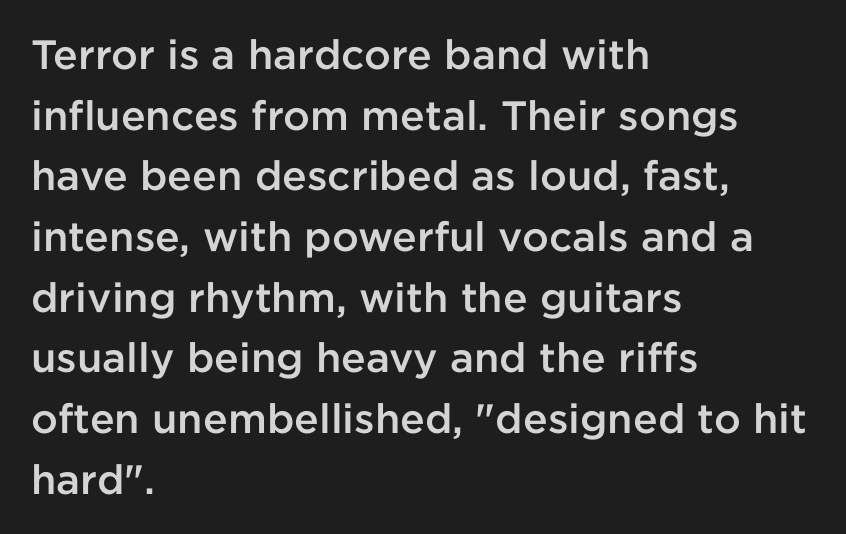
The image shows 41 px semibold sans-serif type, upright; set left-aligned, normal line spacing (1.48x), normal letter spacing, not underlined; low stroke contrast and a medium x-height.
